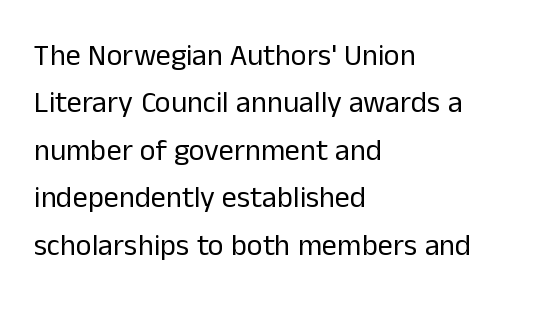
The gaps between neighbouring characters are ordinary and unremarkable. This sample is left-justified, so line endings fall wherever the words run out. Does the type have serifs? No, each stem ends abruptly. Honestly, there is no underline to notice here at all. No heavy texture on the line: the type isn't bold.
